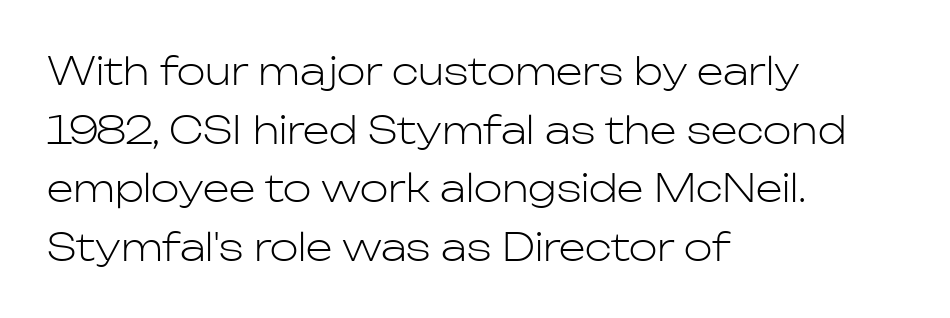
{"serif": "no", "italic": "no", "bold": "no", "weight": "light", "width": "normal", "stroke_contrast": "low", "x_height": "medium", "monospaced": "no", "underline": "no", "align": "left", "line_spacing": "normal", "line_spacing_ratio": 1.54, "letter_spacing": "normal", "letter_spacing_em": 0.0, "glyph_px": 38}
